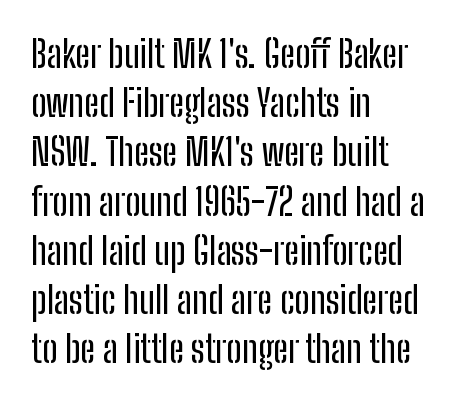
The designer left line spacing at the default. These lines keep a tight, regular rhythm from letter to letter. You could not count columns in this text — the font is proportionally spaced. In CSS terms this would be text-align: left. In terms of letterform style, serifs are entirely absent. Descender tails drop into unmarked territory.
